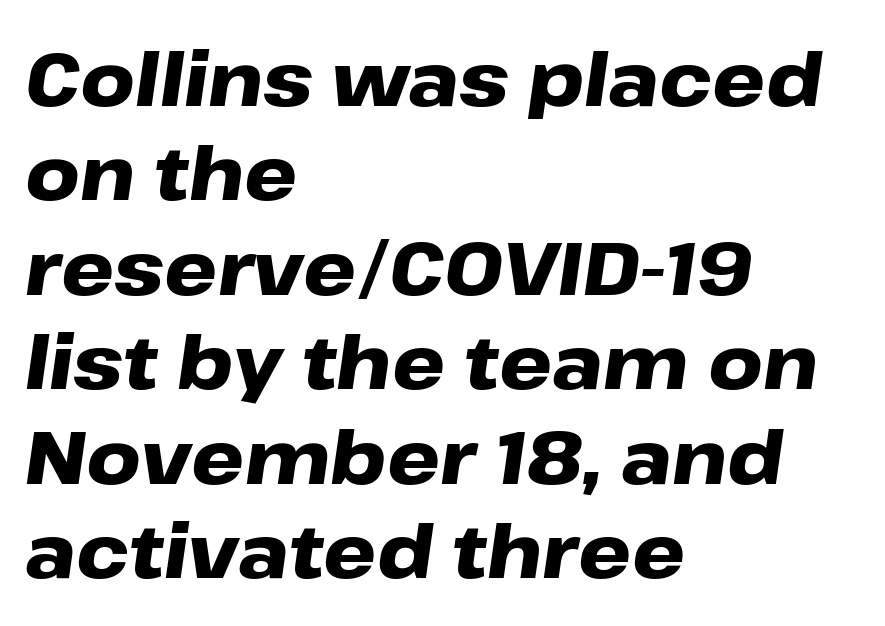
Q: Is the text bold? A: Yes.
Q: Is the text italic (slanted)? A: Yes, it leans right by about 8 degrees.
Q: Is the text underlined? A: No.
Q: How is the paragraph aligned? A: Left-aligned.
Q: Is the spacing between letters normal or unusually wide? A: Normal.
Q: Is the spacing between lines tight, normal or loose? A: Normal.
Q: Width (condensed, normal, or wide)? A: Wide.
Q: Stroke contrast? A: Low.
Q: x-height? A: Medium.
Q: Monospaced? A: No.
